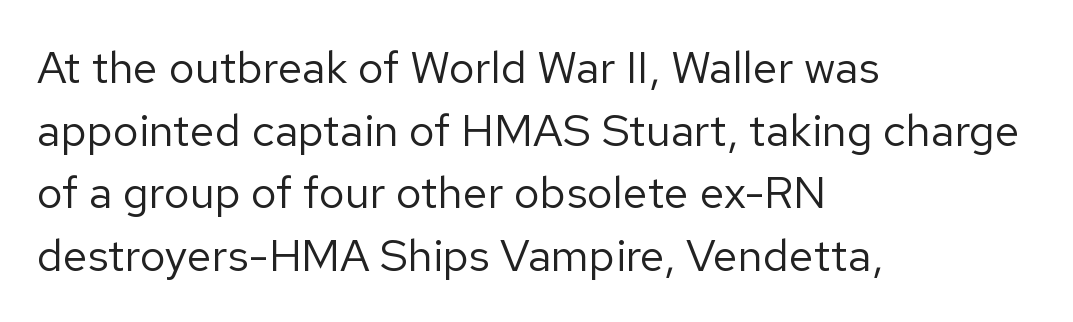
Q: Is the text bold? A: No.
Q: Is the text italic (slanted)? A: No, it is upright.
Q: Is the typeface a serif or a sans-serif typeface? A: Sans-serif.
Q: Is the text underlined? A: No.
Q: How is the paragraph aligned? A: Left-aligned.
Q: Is the spacing between letters normal or unusually wide? A: Normal.
Q: Is the spacing between lines tight, normal or loose? A: Normal.
Q: Width (condensed, normal, or wide)? A: Normal.
Q: Stroke contrast? A: Low.
Q: x-height? A: Medium.
Q: Monospaced? A: No.
